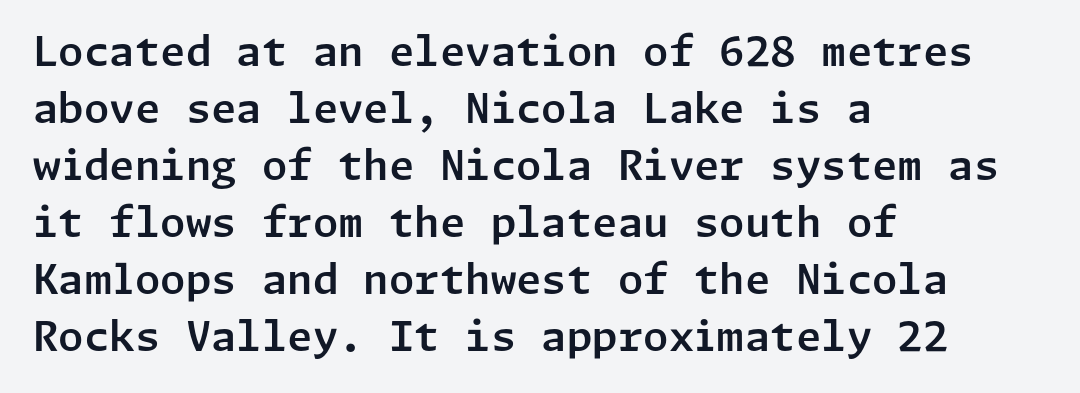
Q: Is the text italic (slanted)? A: No, it is upright.
Q: Is the typeface a serif or a sans-serif typeface? A: Sans-serif.
Q: Is the text underlined? A: No.
Q: How is the paragraph aligned? A: Left-aligned.
Q: Is the spacing between letters normal or unusually wide? A: Normal.
Q: Is the spacing between lines tight, normal or loose? A: Normal.
Q: Width (condensed, normal, or wide)? A: Normal.
Q: Stroke contrast? A: Low.
Q: x-height? A: Medium.
